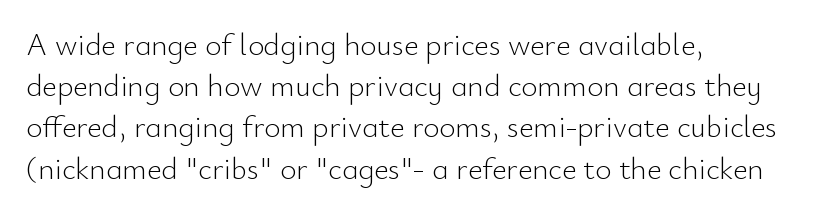
The image shows 31 px light sans-serif type, upright; set left-aligned, normal line spacing (1.33x), normal letter spacing, not underlined; low stroke contrast and a small x-height.
